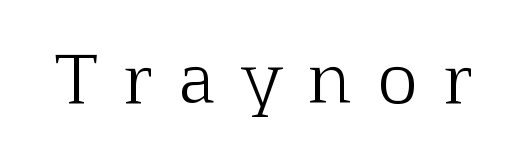
Q: Is the text bold? A: No.
Q: Is the text italic (slanted)? A: No, it is upright.
Q: Is the typeface a serif or a sans-serif typeface? A: Serif.
Q: Is the text underlined? A: No.
Q: Is the spacing between letters normal or unusually wide? A: Unusually wide.
Q: Width (condensed, normal, or wide)? A: Normal.
Q: Stroke contrast? A: Low.
Q: x-height? A: Medium.
Q: Monospaced? A: No.
